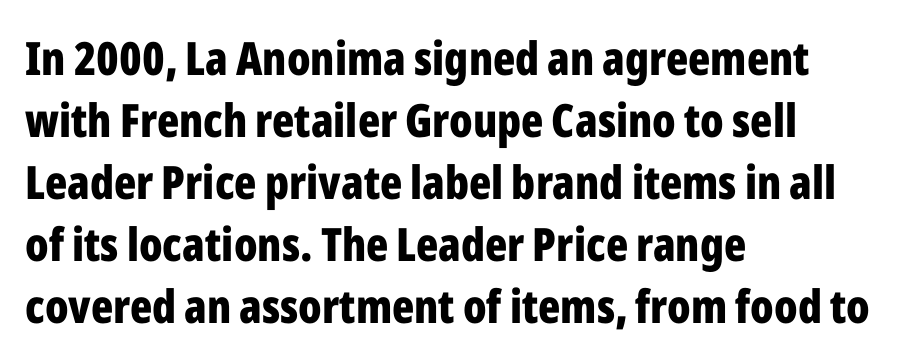
The image shows 46 px bold, condensed sans-serif type, upright; set left-aligned, normal line spacing (1.35x), normal letter spacing, not underlined; low stroke contrast and a medium x-height.
